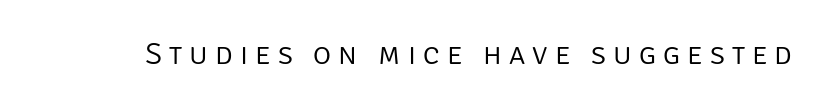
{"serif": "no", "italic": "no", "bold": "no", "weight": "light", "width": "normal", "stroke_contrast": "low", "x_height": "large", "monospaced": "no", "underline": "no", "letter_spacing": "wide", "letter_spacing_em": 0.23, "glyph_px": 31}
